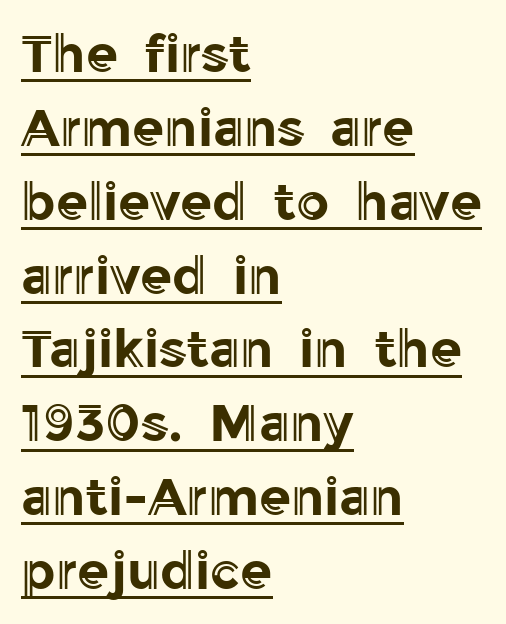
The image shows 52 px text type, upright; set left-aligned, normal line spacing (1.42x), normal letter spacing, underlined; a medium x-height.
